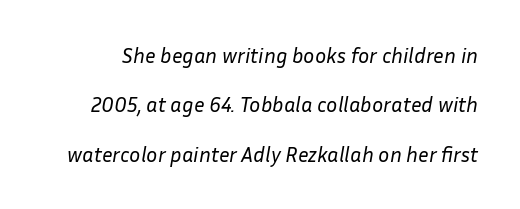
{"italic": "yes", "lean": "right", "slant_degrees": 10, "bold": "no", "underline": "no", "line_spacing": "loose", "line_spacing_ratio": 2.35, "letter_spacing": "normal", "letter_spacing_em": 0.0, "glyph_px": 21}
